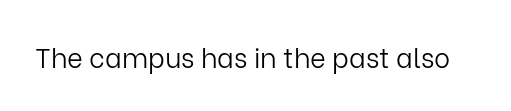
The image shows 27 px text type, upright; set normal letter spacing, not underlined.
